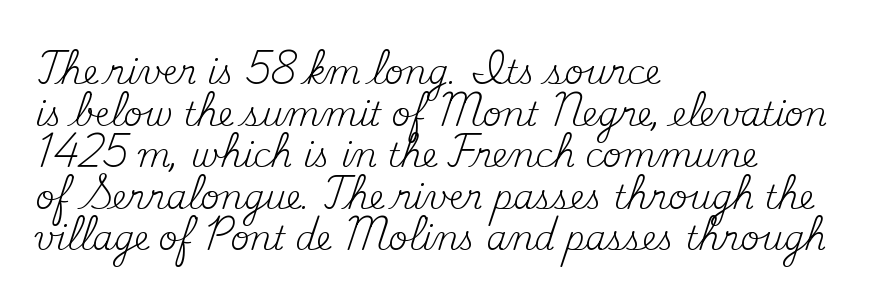
Q: Is the text bold? A: No.
Q: Is the text italic (slanted)? A: Yes.
Q: Is the typeface a serif or a sans-serif typeface? A: Serif.
Q: Is the text underlined? A: No.
Q: How is the paragraph aligned? A: Left-aligned.
Q: Is the spacing between letters normal or unusually wide? A: Normal.
Q: Is the spacing between lines tight, normal or loose? A: Normal.
Q: Width (condensed, normal, or wide)? A: Normal.
Q: Stroke contrast? A: Medium.
Q: x-height? A: Small.
Q: Monospaced? A: No.
